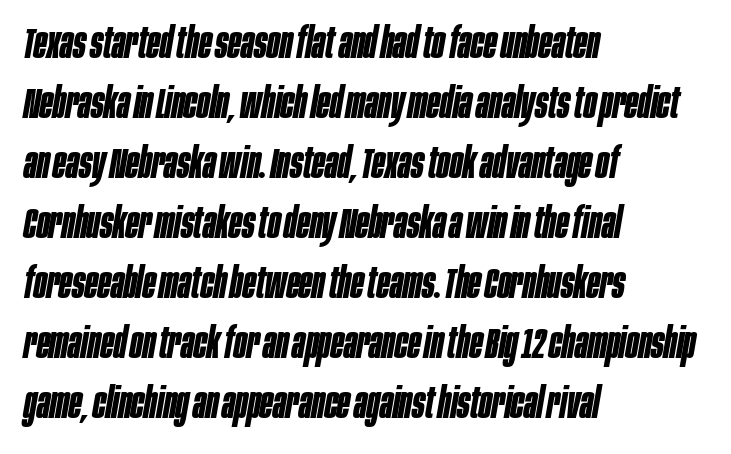
These lines sit exactly where default settings would place them. Heavy-handed strokes throughout: this text is bold. Just letters on the line, the space beneath them empty. All the whitespace from short lines collects on the right.
